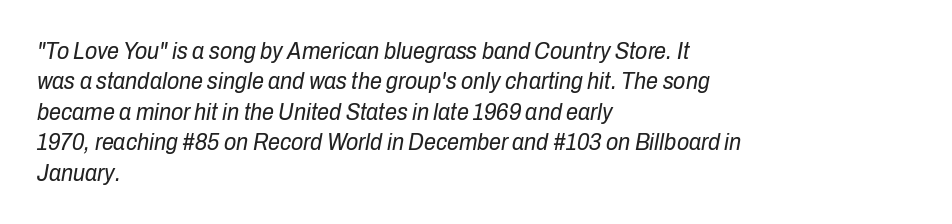
{"italic": "yes", "lean": "right", "slant_degrees": 10, "bold": "no", "underline": "no", "align": "left", "line_spacing": "normal", "line_spacing_ratio": 1.27, "letter_spacing": "normal", "letter_spacing_em": 0.0, "glyph_px": 24}
